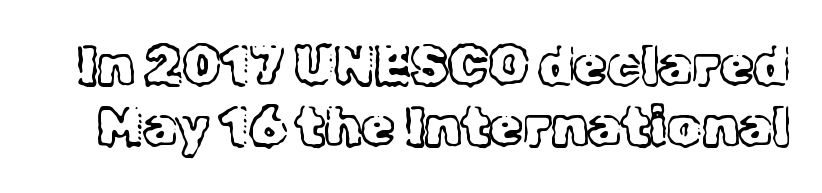
{"serif": "yes", "italic": "no", "bold": "no", "weight": "light", "width": "normal", "x_height": "medium", "monospaced": "no", "underline": "no", "line_spacing": "tight", "line_spacing_ratio": 1.13, "letter_spacing": "normal", "letter_spacing_em": 0.0, "glyph_px": 54}
